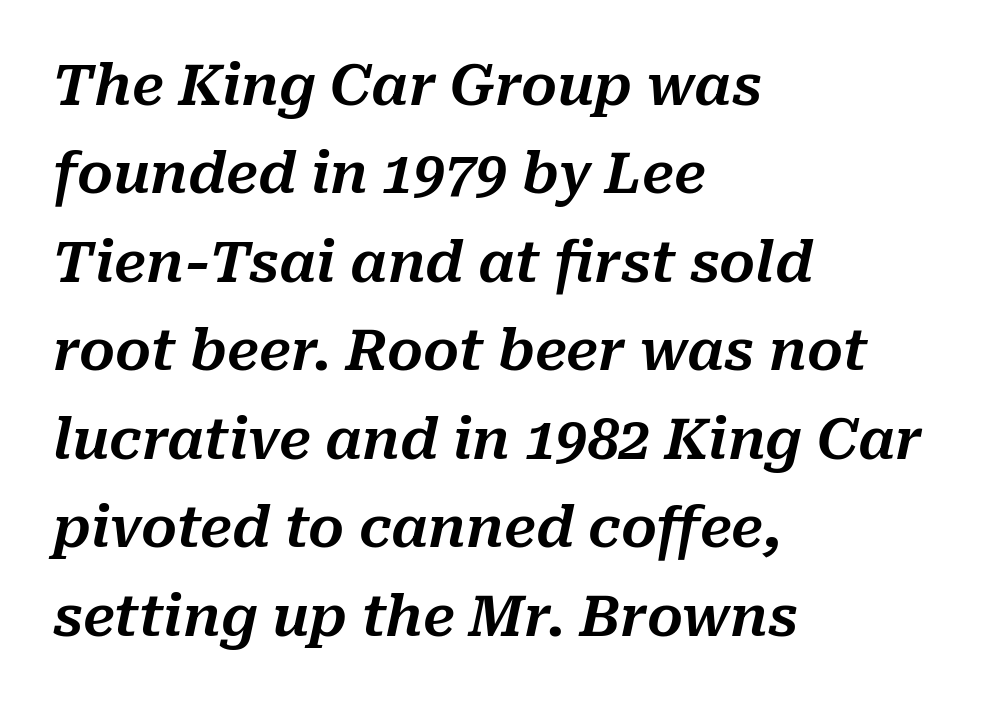
Students, observe: this is what conventionally led text looks like. Look at the tracking — it's just the regular setting, nothing added. A clean baseline with only descenders dipping below it. The rendering anchors every line to the left-hand side. Observe the lean: these are italic letterforms.
